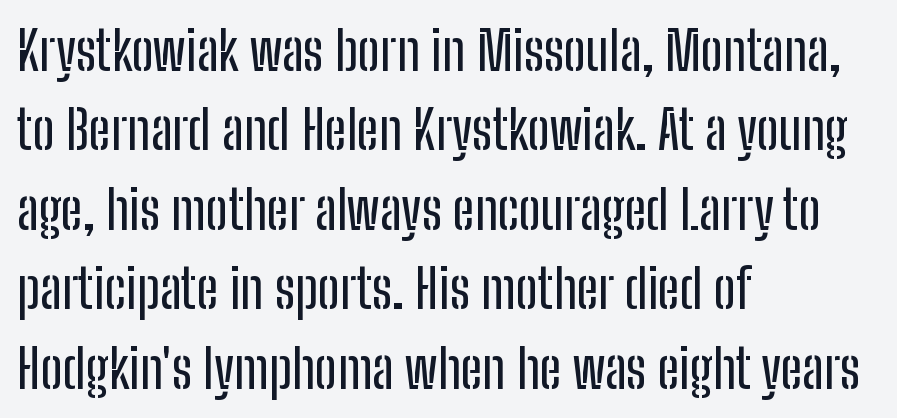
{"serif": "no", "italic": "no", "width": "condensed", "stroke_contrast": "low", "x_height": "medium", "monospaced": "no", "underline": "no", "align": "left", "line_spacing": "normal", "line_spacing_ratio": 1.47, "letter_spacing": "normal", "letter_spacing_em": 0.0, "glyph_px": 54}
